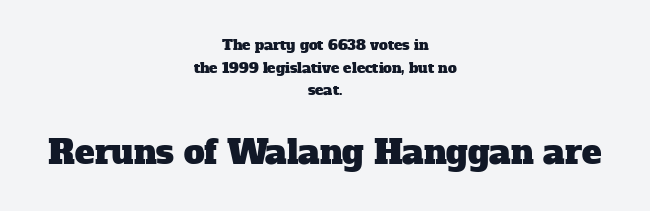
Q: Is the typeface a serif or a sans-serif typeface? A: Serif.
Q: Is the text underlined? A: No.
Q: How is the paragraph aligned? A: Centered.
Q: Is the spacing between letters normal or unusually wide? A: Normal.
Q: Is the spacing between lines tight, normal or loose? A: Normal.
Q: Which block of text is set in a larger size, the first (top) or the second (bottom)? A: The second (bottom) one.
Q: Width (condensed, normal, or wide)? A: Normal.
Q: Stroke contrast? A: Low.
Q: x-height? A: Medium.
Q: Monospaced? A: No.
